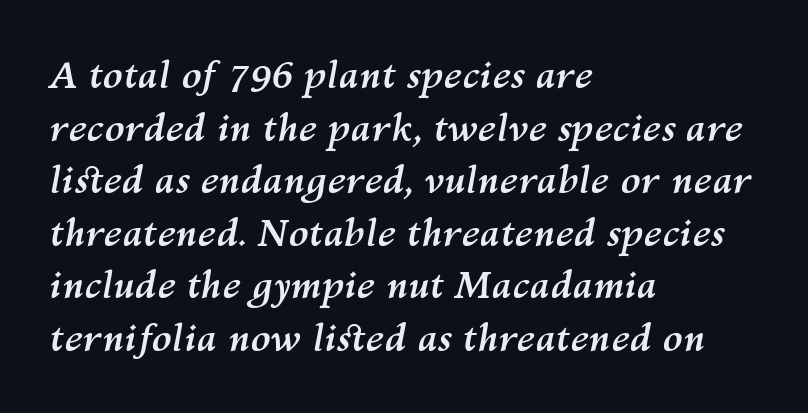
I'd describe the lettering as bold — thick and assertive. The gap between lines stays unmarked. Successive baselines arrive at the customary interval. The text block is weighted toward the left margin, trailing off unevenly rightward.
